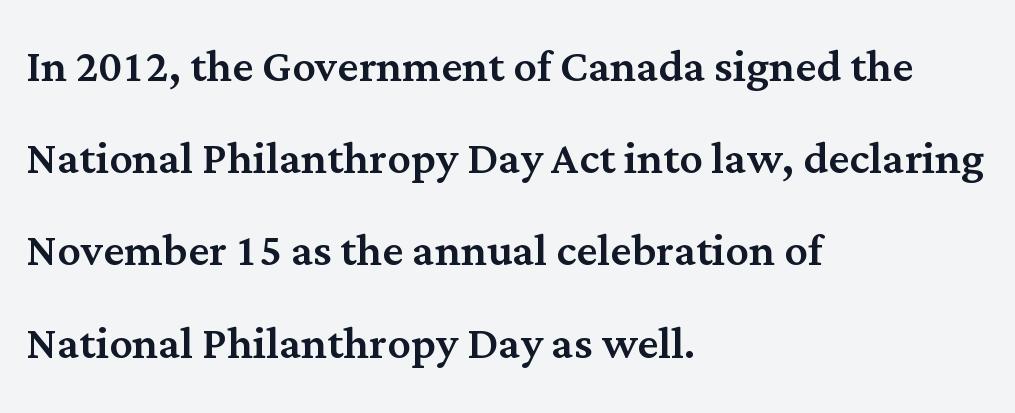
Q: Is the text italic (slanted)? A: No, it is upright.
Q: Is the typeface a serif or a sans-serif typeface? A: Serif.
Q: Is the text underlined? A: No.
Q: How is the paragraph aligned? A: Left-aligned.
Q: Is the spacing between letters normal or unusually wide? A: Normal.
Q: Is the spacing between lines tight, normal or loose? A: Normal.
Q: Width (condensed, normal, or wide)? A: Normal.
Q: Stroke contrast? A: Medium.
Q: x-height? A: Medium.
Q: Monospaced? A: No.
